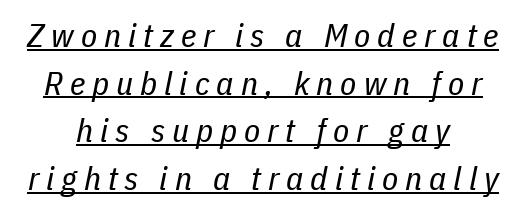
Q: Is the text bold? A: No.
Q: Is the text italic (slanted)? A: Yes, it leans right by about 11 degrees.
Q: Is the text underlined? A: Yes.
Q: How is the paragraph aligned? A: Centered.
Q: Is the spacing between letters normal or unusually wide? A: Unusually wide.
Q: Is the spacing between lines tight, normal or loose? A: Normal.
Q: Width (condensed, normal, or wide)? A: Condensed.
Q: Stroke contrast? A: Low.
Q: x-height? A: Medium.
Q: Monospaced? A: No.
